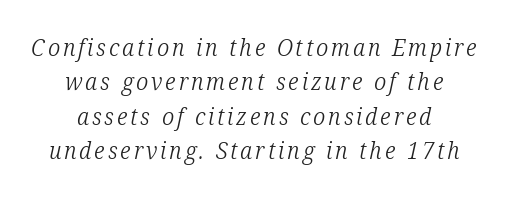
It's the slanting kind of type. The lines are quadded center. These glyphs show unthickened strokes, regular width or finer. Normally led — the rows are evenly, conventionally spaced. Just letters on the line, the space beneath them empty.
